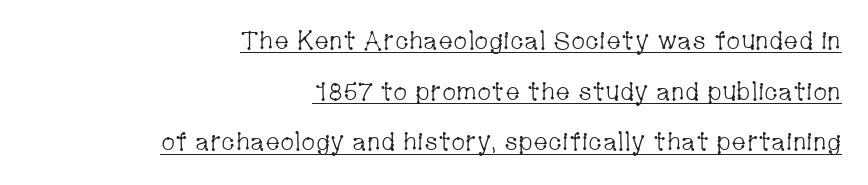
On a weight scale, this lands at 450 or below. The typesetter chose a ragged-left arrangement here. A great deal of white space separates one row of letters from the next. Ascenders rise straight up at ninety degrees. Is there an underline? Yes — a line sits under the letters. Nobody touched the tracking dial on this one.
